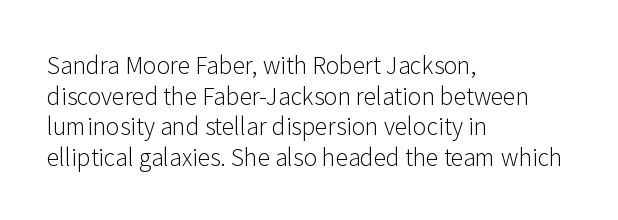
Q: Is the text bold? A: No.
Q: Is the text italic (slanted)? A: No, it is upright.
Q: Is the text underlined? A: No.
Q: How is the paragraph aligned? A: Left-aligned.
Q: Is the spacing between letters normal or unusually wide? A: Normal.
Q: Is the spacing between lines tight, normal or loose? A: Normal.
